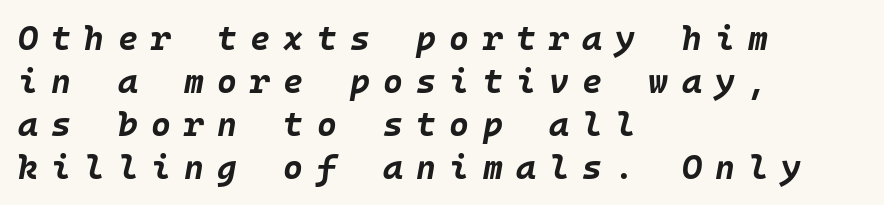
The line texture is sparse and dotted thanks to wide tracking. The lines sit at an ordinary, default distance from one another. When letters slant like this, we call the style italic. The rag falls on the right side of this text block. Every letter is thick-stroked: bold, no question. This rendering features lettering with no underline.
